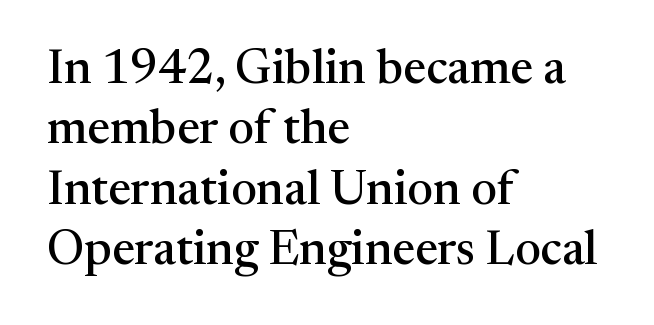
The image shows 48 px serif type, upright; set left-aligned, normal line spacing (1.26x), normal letter spacing, not underlined; medium stroke contrast and a medium x-height.
